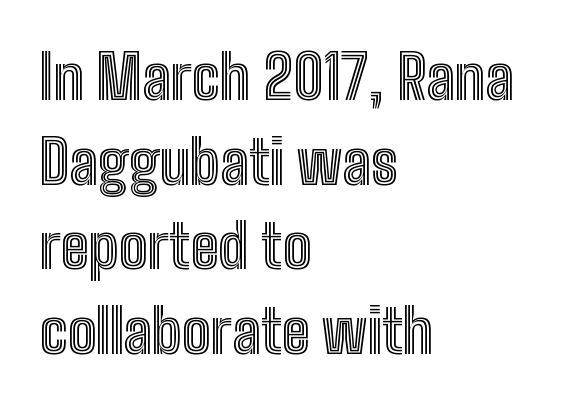
The image shows 60 px condensed type, upright; set left-aligned, normal line spacing (1.41x), normal letter spacing, not underlined; a medium x-height.
